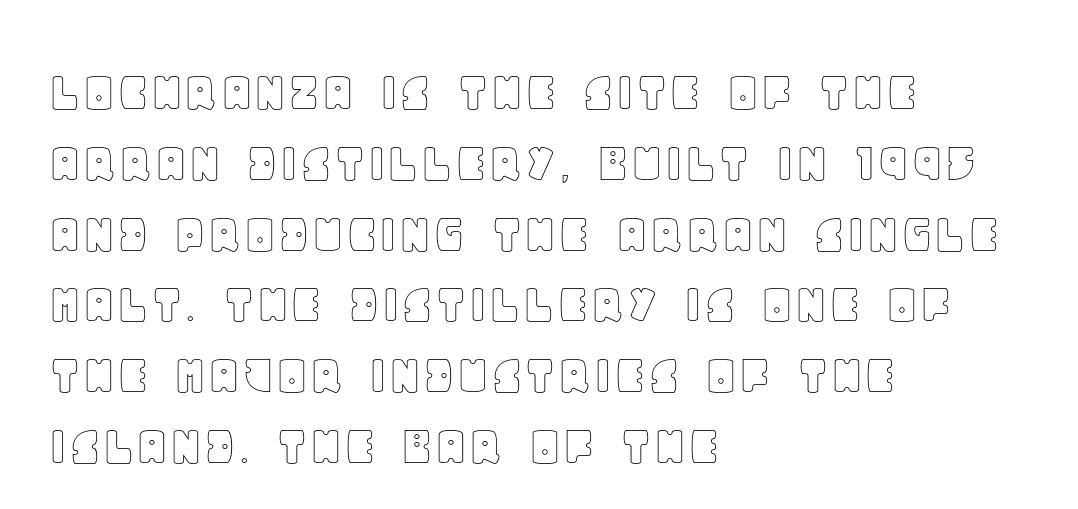
Q: Is the text italic (slanted)? A: No, it is upright.
Q: Is the text underlined? A: No.
Q: How is the paragraph aligned? A: Left-aligned.
Q: Is the spacing between letters normal or unusually wide? A: Normal.
Q: Width (condensed, normal, or wide)? A: Normal.
Q: x-height? A: Large.
Q: Monospaced? A: No.
